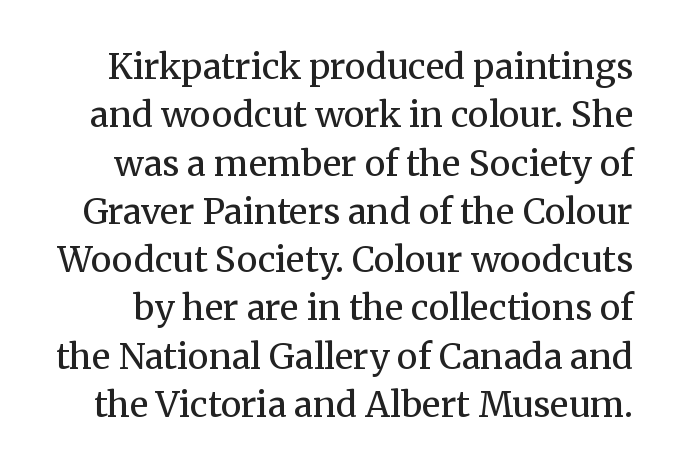
Vertical stems look standard width or narrower in stroke. These lines sit exactly where default settings would place them. Any mark beneath the type? The region is blank. This rendering employs a face with finishing strokes, i.e., a serif. Rendered with straight, roman letterforms. No extra tracking has been applied to these lines.
